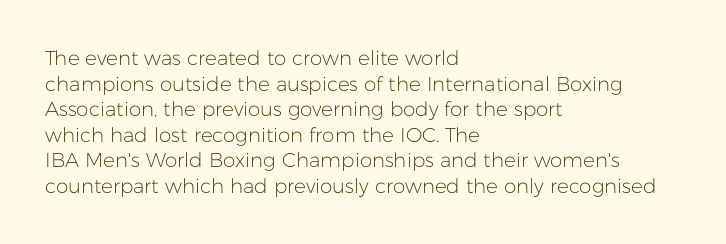
The image shows 20 px text type, upright; set left-aligned, normal line spacing (1.28x), normal letter spacing, not underlined.
